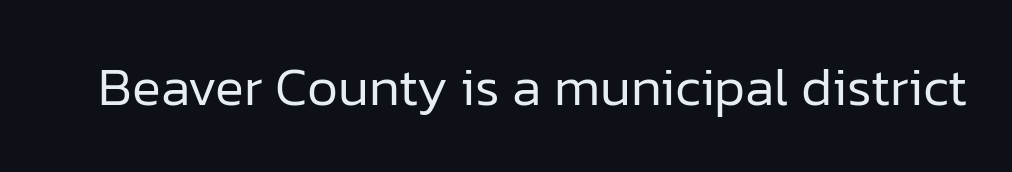
Q: Is the text bold? A: No.
Q: Is the text italic (slanted)? A: No, it is upright.
Q: Is the typeface a serif or a sans-serif typeface? A: Sans-serif.
Q: Is the text underlined? A: No.
Q: Is the spacing between letters normal or unusually wide? A: Normal.
Q: Width (condensed, normal, or wide)? A: Normal.
Q: Stroke contrast? A: Low.
Q: x-height? A: Medium.
Q: Monospaced? A: No.
